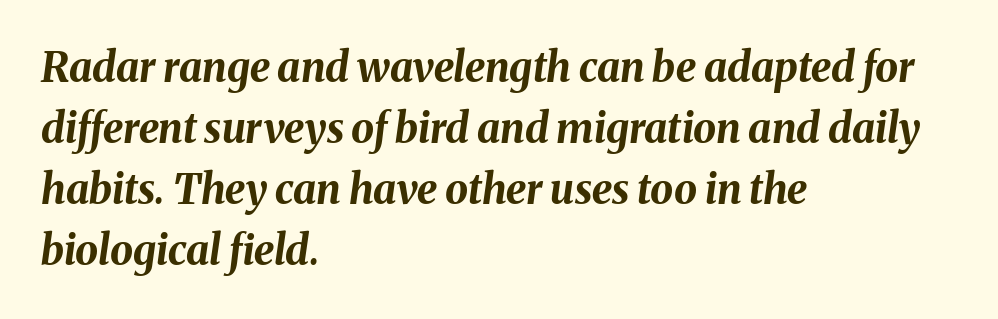
These lines are set flush left with a ragged right edge. Notice how thick the strokes are: this is what a full bold looks like. Look at the tracking — it's just the regular setting, nothing added. Would a proofreader flag this as italicized? Yes. Note the varied advance widths — an 'i' is clearly narrower than an 'm'.
